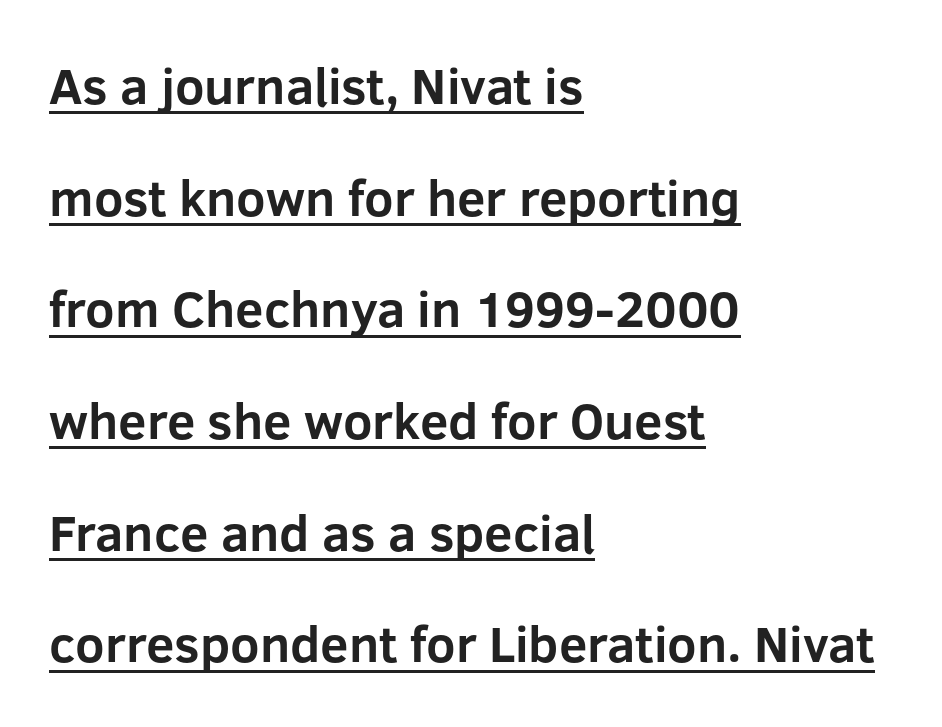
Q: Is the text bold? A: Yes.
Q: Is the text italic (slanted)? A: No, it is upright.
Q: Is the typeface a serif or a sans-serif typeface? A: Sans-serif.
Q: Is the text underlined? A: Yes.
Q: How is the paragraph aligned? A: Left-aligned.
Q: Is the spacing between letters normal or unusually wide? A: Normal.
Q: Is the spacing between lines tight, normal or loose? A: Loose.
Q: Width (condensed, normal, or wide)? A: Normal.
Q: Stroke contrast? A: Low.
Q: x-height? A: Medium.
Q: Monospaced? A: No.
